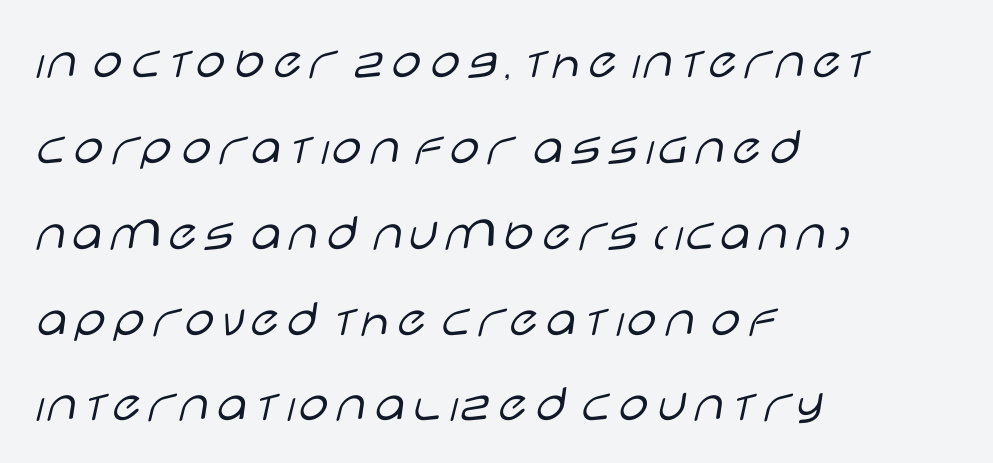
{"serif": "no", "bold": "no", "weight": "light", "width": "wide", "stroke_contrast": "low", "x_height": "large", "monospaced": "no", "underline": "no", "align": "left", "line_spacing": "normal", "line_spacing_ratio": 1.59, "letter_spacing": "normal", "letter_spacing_em": 0.0, "glyph_px": 54}
